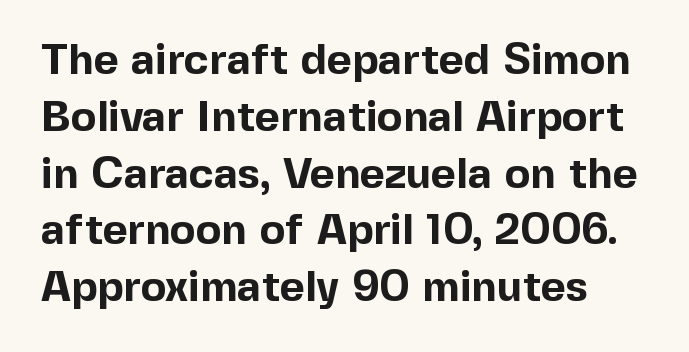
Q: Is the text bold? A: Yes.
Q: Is the text italic (slanted)? A: No, it is upright.
Q: Is the typeface a serif or a sans-serif typeface? A: Sans-serif.
Q: Is the text underlined? A: No.
Q: How is the paragraph aligned? A: Left-aligned.
Q: Is the spacing between letters normal or unusually wide? A: Normal.
Q: Is the spacing between lines tight, normal or loose? A: Normal.
Q: Width (condensed, normal, or wide)? A: Normal.
Q: x-height? A: Medium.
Q: Monospaced? A: No.
